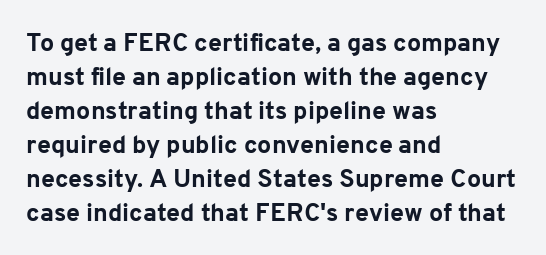
{"italic": "no", "bold": "yes", "underline": "no", "align": "left", "line_spacing": "normal", "line_spacing_ratio": 1.36, "letter_spacing": "normal", "letter_spacing_em": 0.0, "glyph_px": 25}
